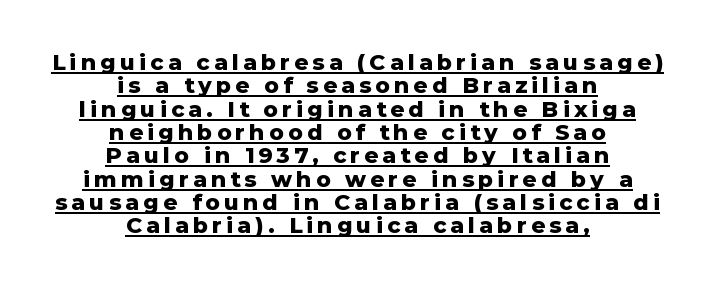
{"italic": "no", "bold": "yes", "underline": "yes", "align": "center", "line_spacing": "tight", "line_spacing_ratio": 1.06, "glyph_px": 22}
